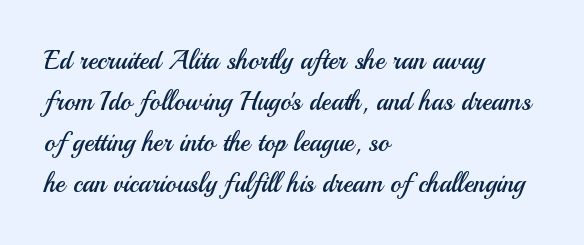
The image shows 26 px text type; set left-aligned, normal line spacing (1.58x), normal letter spacing, not underlined.
